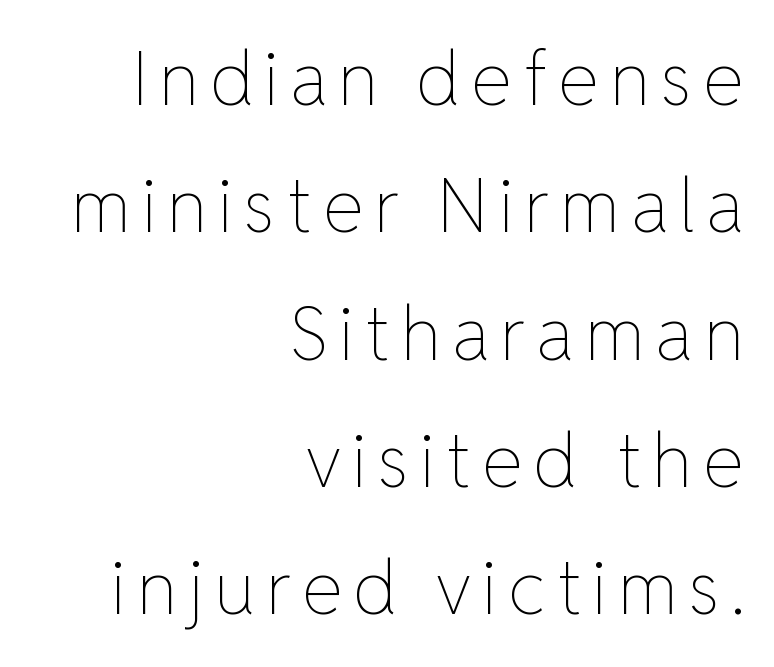
The glyphs are unaccompanied by any horizontal stroke below them. Stroke mass is kept to a normal reading level or below. Here the designer chose a conventional face with non-uniform glyph widths. Unlike italic type, these characters show no tilt at all. The setting favours the right margin, as signatures and pull-quotes sometimes do.
